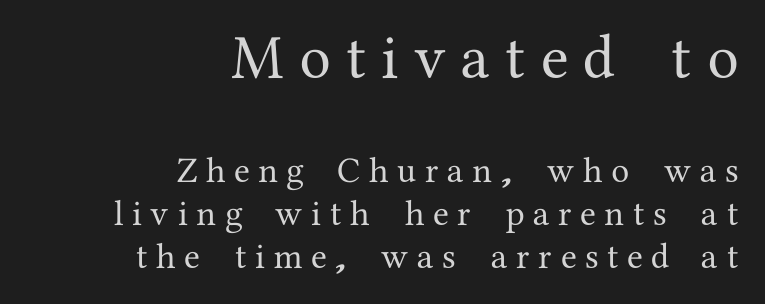
{"serif": "yes", "italic": "no", "width": "normal", "stroke_contrast": "medium", "x_height": "medium", "monospaced": "no", "underline": "no", "align": "right", "line_spacing_ratio": 1.2, "letter_spacing": "wide", "letter_spacing_em": 0.24, "larger_block": "first", "size_ratio": 1.75, "glyph_px": 63}
